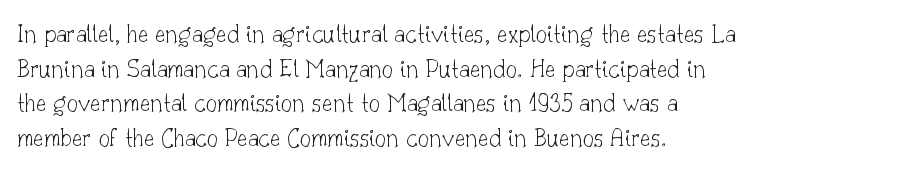
The image shows 28 px thin serif type, upright; set left-aligned, line spacing 1.24x, normal letter spacing, not underlined; low stroke contrast and a small x-height.
